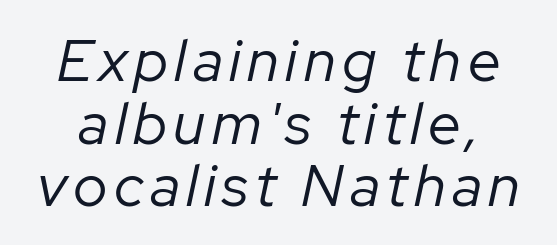
{"italic": "yes", "lean": "right", "slant_degrees": 12, "bold": "no", "weight": "regular", "width": "normal", "stroke_contrast": "low", "x_height": "medium", "monospaced": "no", "underline": "no", "line_spacing": "tight", "line_spacing_ratio": 1.06, "glyph_px": 59}
